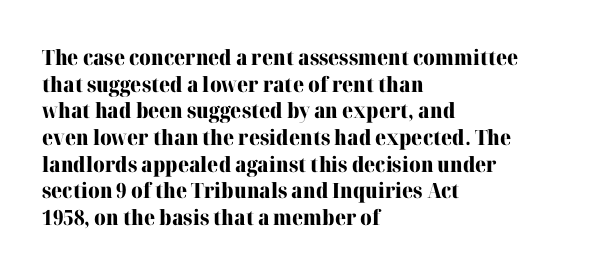
The image shows 21 px bold type, upright; set left-aligned, normal line spacing (1.27x), normal letter spacing, not underlined.
